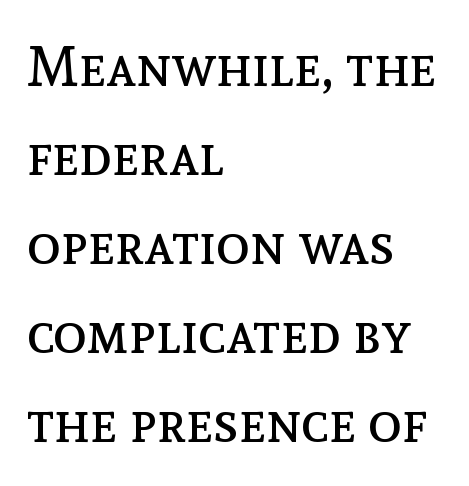
{"italic": "no", "bold": "no", "weight": "regular", "width": "normal", "x_height": "medium", "monospaced": "no", "underline": "no", "align": "left", "line_spacing": "normal", "line_spacing_ratio": 1.59, "letter_spacing": "normal", "letter_spacing_em": 0.0, "glyph_px": 56}
